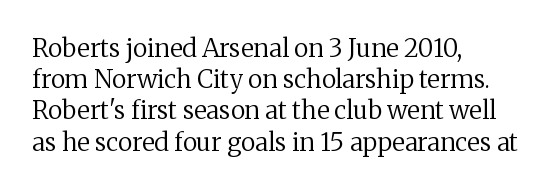
{"italic": "no", "bold": "no", "underline": "no", "align": "left", "line_spacing": "normal", "line_spacing_ratio": 1.25, "letter_spacing": "normal", "letter_spacing_em": 0.0, "glyph_px": 25}
